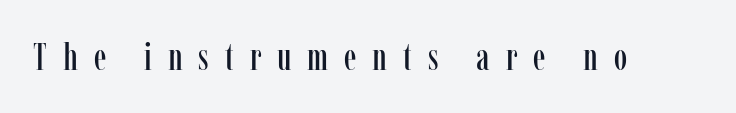
Q: Is the text italic (slanted)? A: No, it is upright.
Q: Is the typeface a serif or a sans-serif typeface? A: Serif.
Q: Is the text underlined? A: No.
Q: Is the spacing between letters normal or unusually wide? A: Unusually wide.
Q: Width (condensed, normal, or wide)? A: Condensed.
Q: Stroke contrast? A: Low.
Q: x-height? A: Medium.
Q: Monospaced? A: No.
